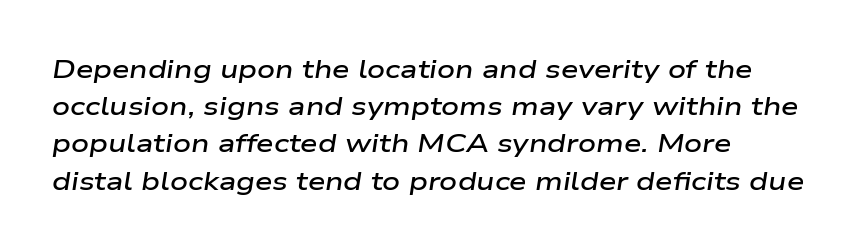
The image shows 25 px text type, italic (leaning right); set left-aligned, normal line spacing (1.49x), normal letter spacing, not underlined.
